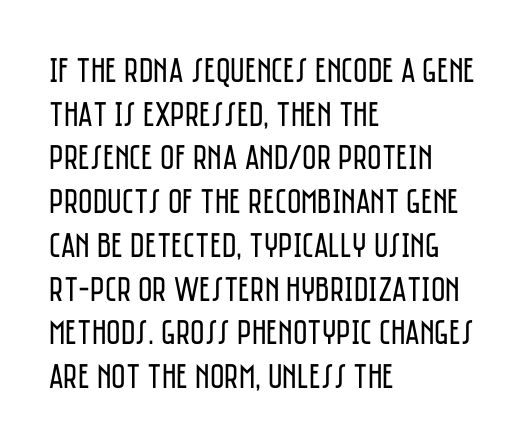
Q: Is the text bold? A: No.
Q: Is the text italic (slanted)? A: No, it is upright.
Q: Is the typeface a serif or a sans-serif typeface? A: Sans-serif.
Q: Is the text underlined? A: No.
Q: How is the paragraph aligned? A: Left-aligned.
Q: Is the spacing between letters normal or unusually wide? A: Normal.
Q: Is the spacing between lines tight, normal or loose? A: Normal.
Q: Width (condensed, normal, or wide)? A: Condensed.
Q: Stroke contrast? A: Low.
Q: x-height? A: Large.
Q: Monospaced? A: No.
